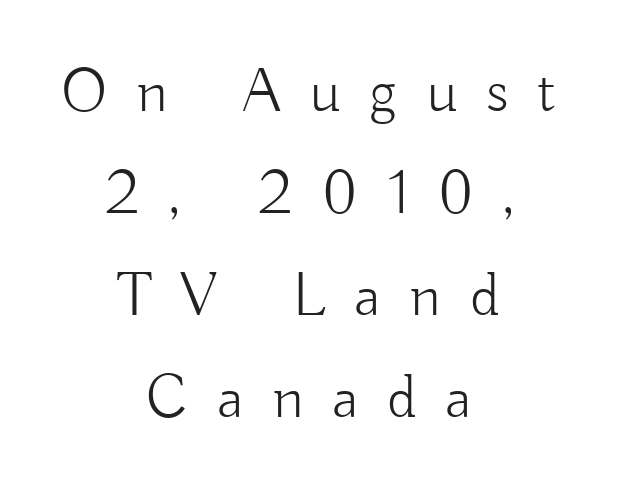
The image shows 63 px light sans-serif type, upright; set centered, normal line spacing (1.62x), unusually wide letter spacing (+0.46 em), not underlined; low stroke contrast and a small x-height.
